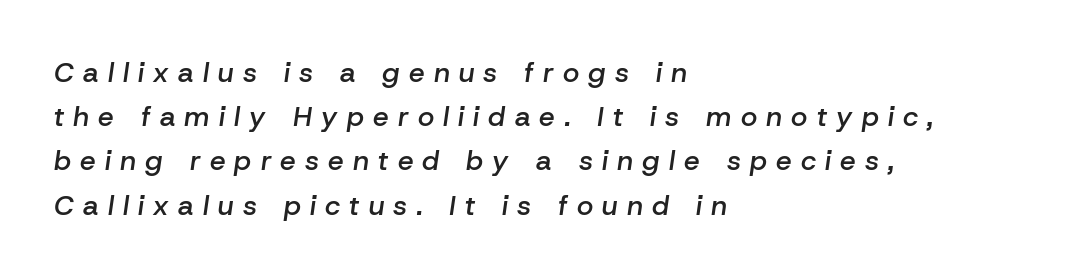
The image shows 28 px semibold type, italic (leaning right); set left-aligned, normal line spacing (1.58x), unusually wide letter spacing (+0.33 em), not underlined; low stroke contrast and a medium x-height.
